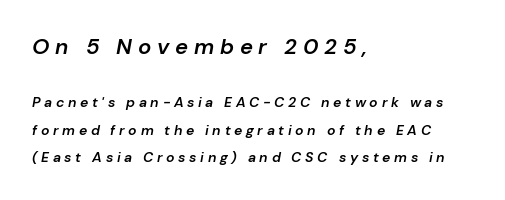
Q: Is the text bold? A: Semi-bold.
Q: Is the text italic (slanted)? A: Yes, it leans right by about 10 degrees.
Q: Is the text underlined? A: No.
Q: How is the paragraph aligned? A: Left-aligned.
Q: Is the spacing between letters normal or unusually wide? A: Unusually wide.
Q: Is the spacing between lines tight, normal or loose? A: Loose.
Q: Which block of text is set in a larger size, the first (top) or the second (bottom)? A: The first (top) one.
